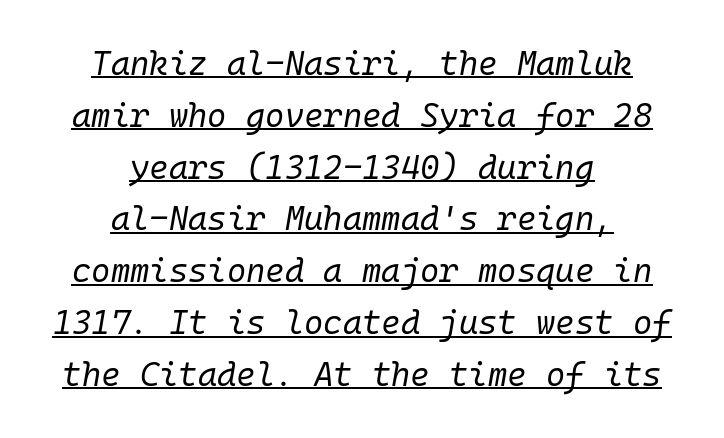
Q: Is the text bold? A: No.
Q: Is the text italic (slanted)? A: Yes, it leans right by about 10 degrees.
Q: Is the text underlined? A: Yes.
Q: How is the paragraph aligned? A: Centered.
Q: Is the spacing between letters normal or unusually wide? A: Normal.
Q: Is the spacing between lines tight, normal or loose? A: Normal.
Q: Width (condensed, normal, or wide)? A: Normal.
Q: Stroke contrast? A: Low.
Q: x-height? A: Medium.
Q: Monospaced? A: Yes.
